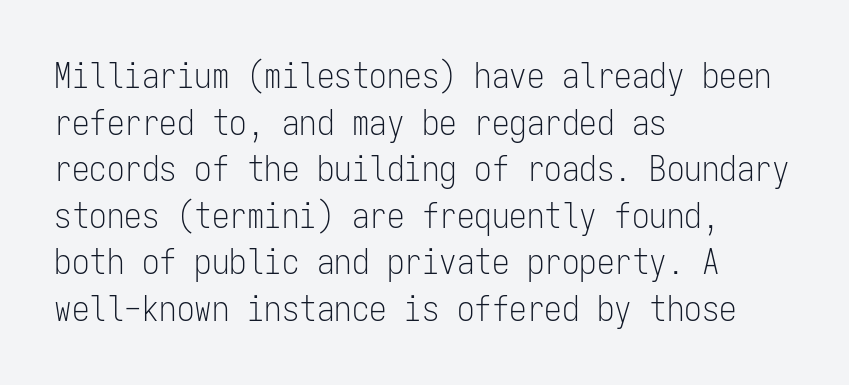
{"serif": "no", "italic": "no", "bold": "no", "weight": "light", "width": "condensed", "stroke_contrast": "low", "x_height": "medium", "monospaced": "yes", "underline": "no", "align": "left", "line_spacing": "normal", "line_spacing_ratio": 1.33, "letter_spacing": "normal", "letter_spacing_em": 0.0, "glyph_px": 35}
